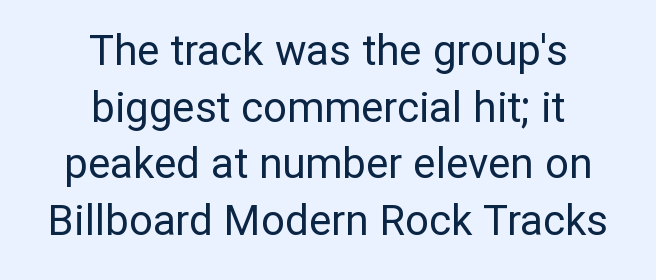
The image shows 42 px regular-weight sans-serif type, upright; set centered, normal line spacing (1.35x), normal letter spacing, not underlined; low stroke contrast and a medium x-height.
